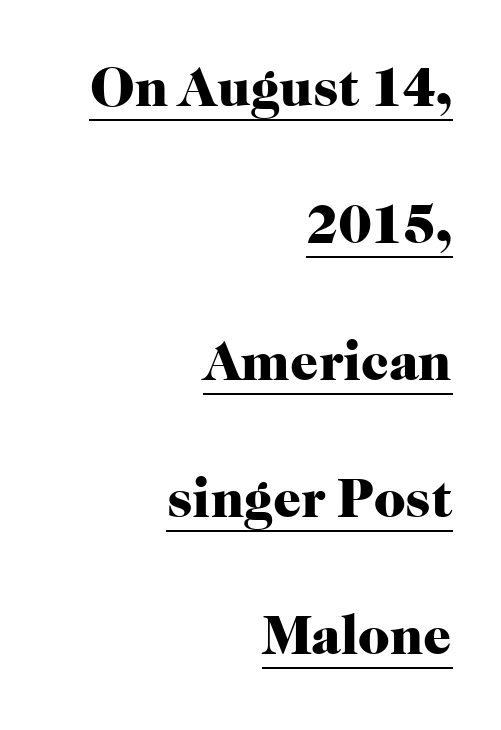
The image shows 55 px heavy serif type, upright; set right-aligned, loose line spacing (2.49x), normal letter spacing, underlined; high stroke contrast and a medium x-height.
